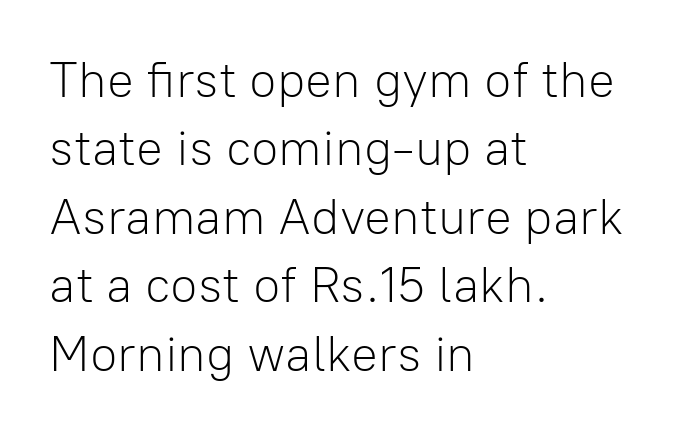
The image shows 50 px light sans-serif type, upright; set left-aligned, normal line spacing (1.37x), normal letter spacing, not underlined; low stroke contrast and a medium x-height.
